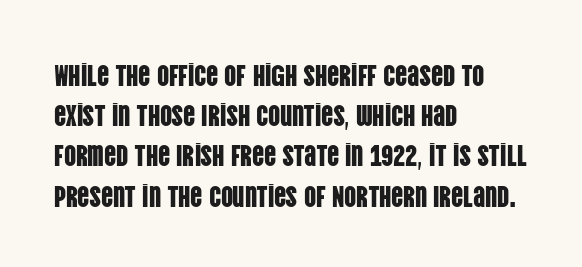
Q: Is the text italic (slanted)? A: No, it is upright.
Q: Is the typeface a serif or a sans-serif typeface? A: Sans-serif.
Q: Is the text underlined? A: No.
Q: How is the paragraph aligned? A: Left-aligned.
Q: Is the spacing between letters normal or unusually wide? A: Normal.
Q: Is the spacing between lines tight, normal or loose? A: Normal.
Q: Width (condensed, normal, or wide)? A: Condensed.
Q: Stroke contrast? A: Low.
Q: x-height? A: Large.
Q: Monospaced? A: No.
